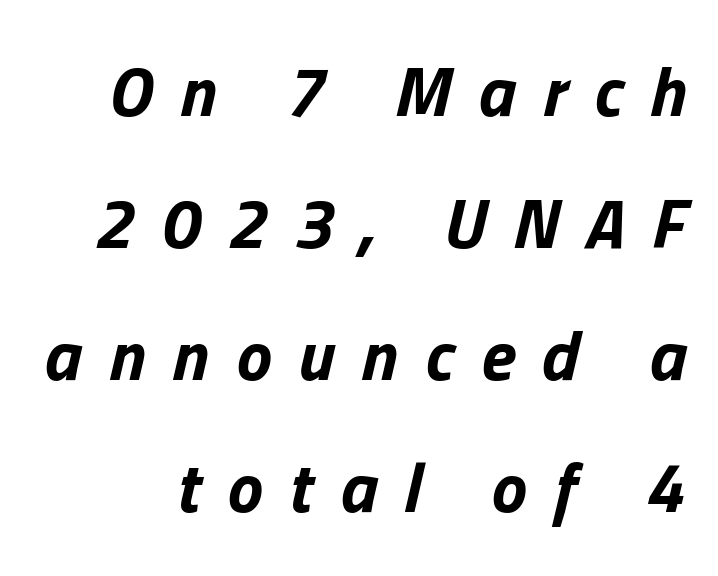
{"italic": "yes", "lean": "right", "slant_degrees": 13, "bold": "yes", "weight": "bold", "width": "normal", "stroke_contrast": "low", "x_height": "medium", "monospaced": "no", "underline": "no", "line_spacing_ratio": 1.86, "letter_spacing": "wide", "letter_spacing_em": 0.38, "glyph_px": 71}
